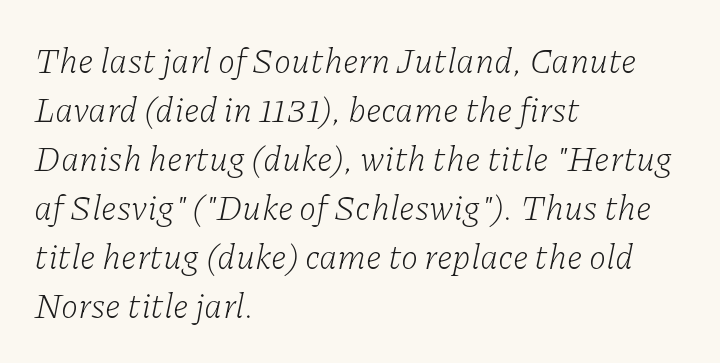
{"serif": "yes", "italic": "yes", "lean": "right", "slant_degrees": 11, "bold": "no", "weight": "light", "width": "normal", "stroke_contrast": "low", "x_height": "medium", "monospaced": "no", "underline": "no", "align": "left", "line_spacing": "normal", "line_spacing_ratio": 1.4, "letter_spacing": "normal", "letter_spacing_em": 0.0, "glyph_px": 35}
